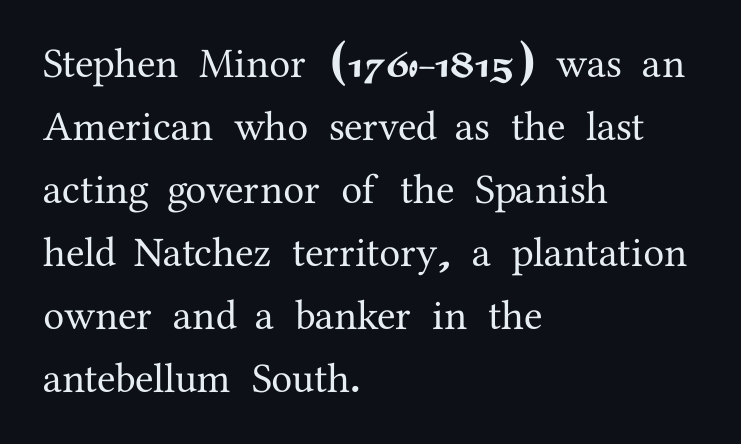
The image shows 42 px serif type, upright; set left-aligned, normal line spacing (1.5x), normal letter spacing, not underlined; medium stroke contrast and a medium x-height.
